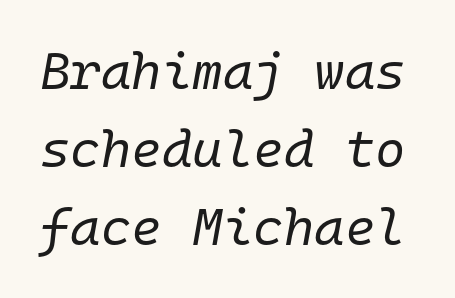
Q: Is the text bold? A: No.
Q: Is the text italic (slanted)? A: Yes, it leans right by about 10 degrees.
Q: Is the text underlined? A: No.
Q: Is the spacing between letters normal or unusually wide? A: Normal.
Q: Is the spacing between lines tight, normal or loose? A: Normal.
Q: Width (condensed, normal, or wide)? A: Normal.
Q: Stroke contrast? A: Low.
Q: x-height? A: Medium.
Q: Monospaced? A: Yes.
